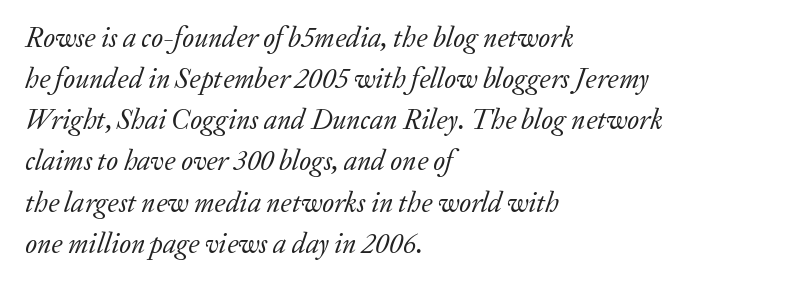
The lines are quadded left. This is oblique type, the kind used for emphasis or titles. Underline: absent. Ink coverage per letter is moderate at most. Standard letterfit; no display-style spreading of the glyphs. The rendering uses natural spacing where letterforms have individual widths.
